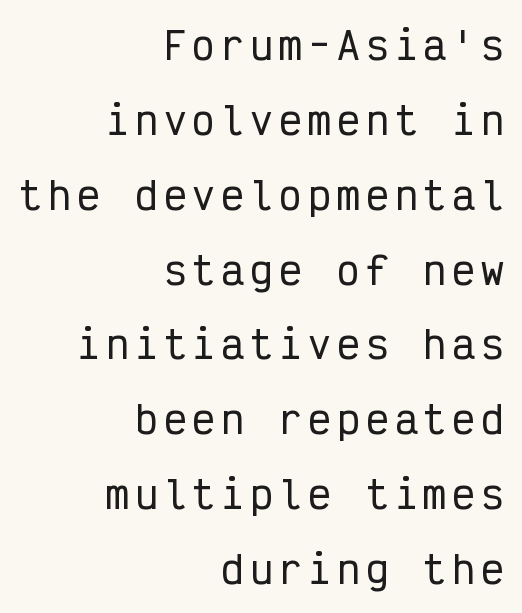
The image shows 38 px condensed sans-serif type, upright, monospaced; set right-aligned, loose line spacing (1.97x), not underlined; low stroke contrast and a medium x-height.
